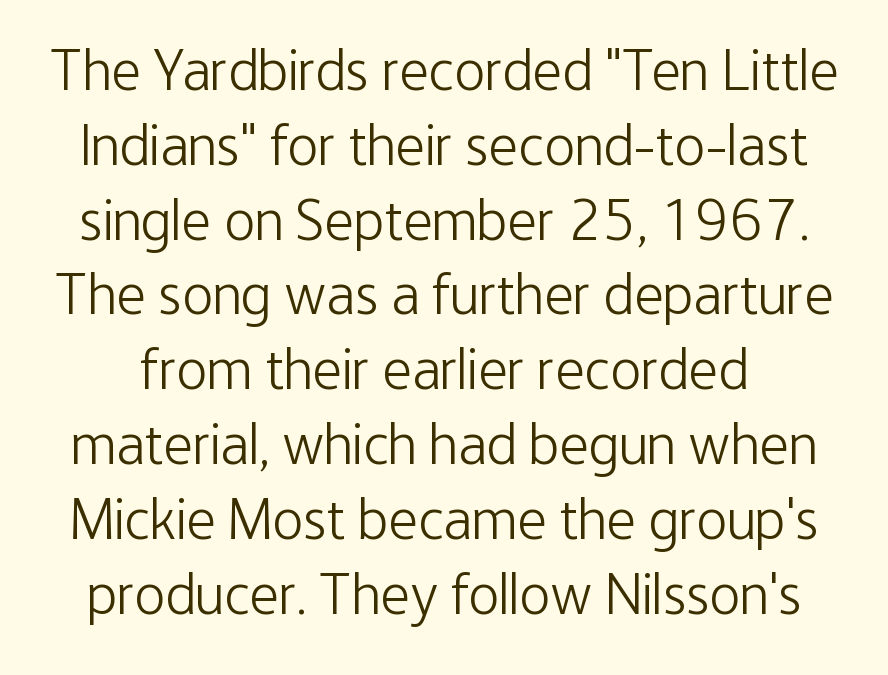
Q: Is the text bold? A: No.
Q: Is the text italic (slanted)? A: No, it is upright.
Q: Is the typeface a serif or a sans-serif typeface? A: Sans-serif.
Q: Is the text underlined? A: No.
Q: Is the spacing between letters normal or unusually wide? A: Normal.
Q: Is the spacing between lines tight, normal or loose? A: Normal.
Q: Width (condensed, normal, or wide)? A: Condensed.
Q: Stroke contrast? A: Low.
Q: x-height? A: Medium.
Q: Monospaced? A: No.
